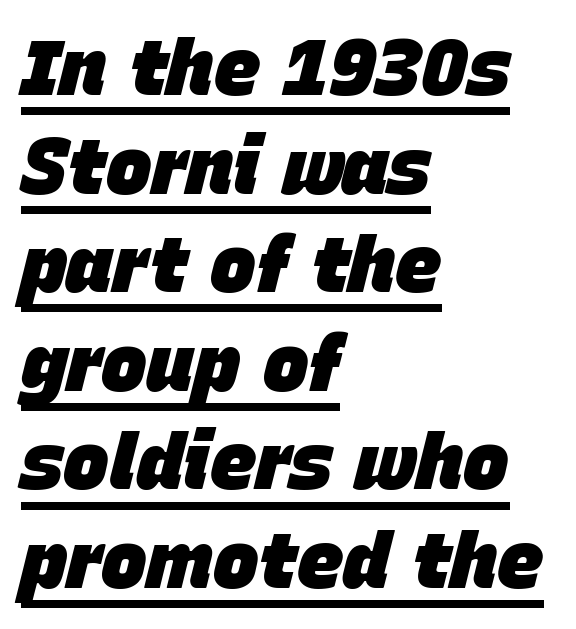
{"italic": "yes", "lean": "right", "slant_degrees": 15, "bold": "yes", "weight": "heavy", "width": "normal", "stroke_contrast": "low", "x_height": "large", "monospaced": "no", "underline": "yes", "align": "left", "line_spacing": "normal", "line_spacing_ratio": 1.28, "letter_spacing": "normal", "letter_spacing_em": 0.0, "glyph_px": 77}
